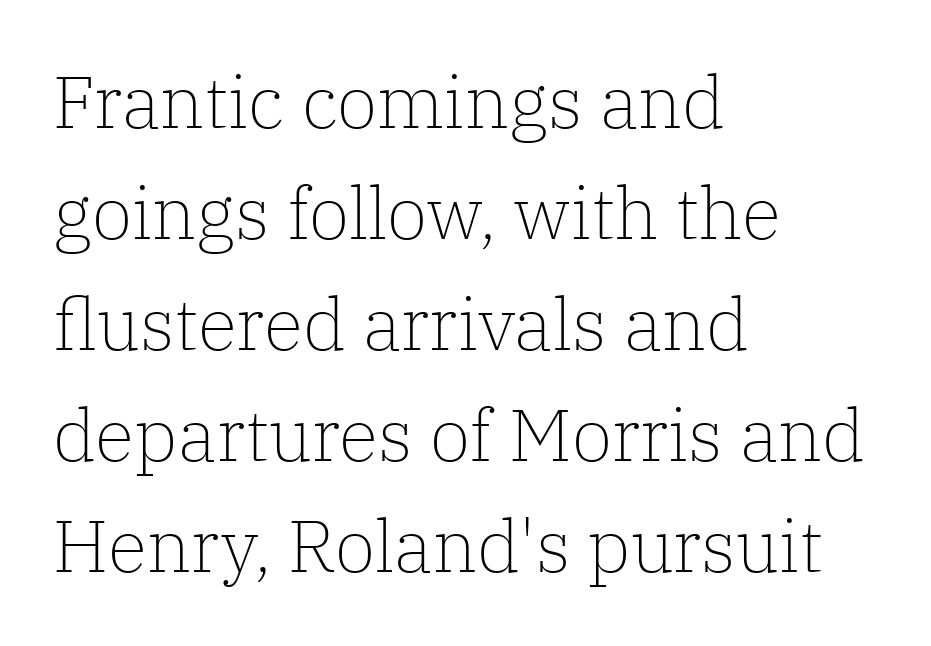
Q: Is the text bold? A: No.
Q: Is the text italic (slanted)? A: No, it is upright.
Q: Is the typeface a serif or a sans-serif typeface? A: Serif.
Q: Is the text underlined? A: No.
Q: How is the paragraph aligned? A: Left-aligned.
Q: Is the spacing between letters normal or unusually wide? A: Normal.
Q: Is the spacing between lines tight, normal or loose? A: Normal.
Q: Width (condensed, normal, or wide)? A: Normal.
Q: Stroke contrast? A: Low.
Q: x-height? A: Medium.
Q: Monospaced? A: No.
